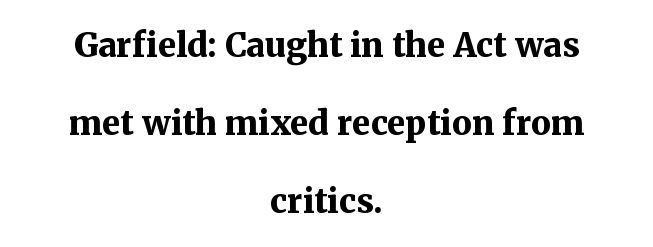
Q: Is the text bold? A: Yes.
Q: Is the text italic (slanted)? A: No, it is upright.
Q: Is the typeface a serif or a sans-serif typeface? A: Serif.
Q: Is the text underlined? A: No.
Q: How is the paragraph aligned? A: Centered.
Q: Is the spacing between letters normal or unusually wide? A: Normal.
Q: Is the spacing between lines tight, normal or loose? A: Loose.
Q: Width (condensed, normal, or wide)? A: Normal.
Q: Stroke contrast? A: Medium.
Q: x-height? A: Medium.
Q: Monospaced? A: No.
